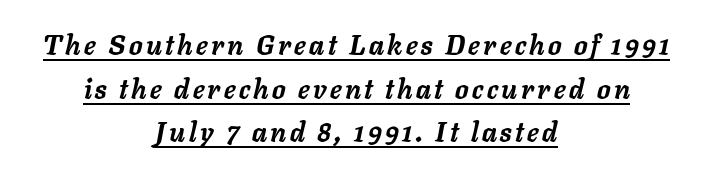
Q: Is the text bold? A: Yes.
Q: Is the text italic (slanted)? A: Yes, it leans right by about 11 degrees.
Q: Is the text underlined? A: Yes.
Q: How is the paragraph aligned? A: Centered.
Q: Is the spacing between lines tight, normal or loose? A: Normal.
